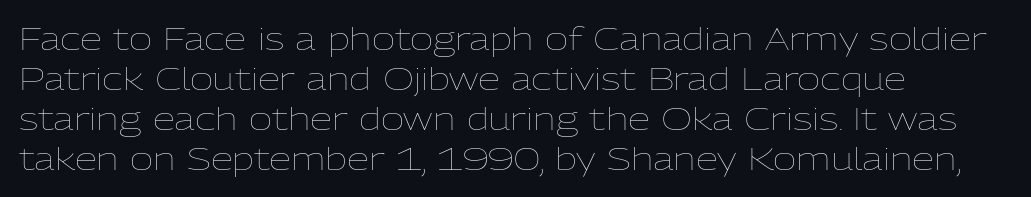
The image shows 32 px thin type, upright; set left-aligned, normal line spacing (1.25x), normal letter spacing, not underlined; low stroke contrast and a medium x-height.
